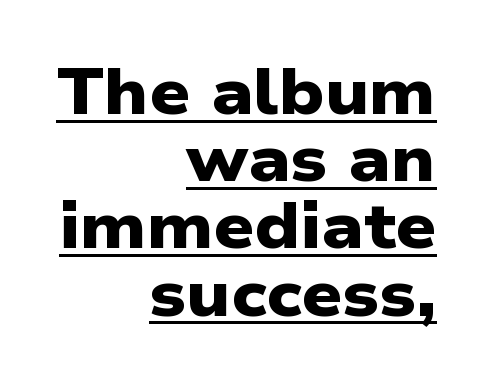
Q: Is the text bold? A: Yes.
Q: Is the typeface a serif or a sans-serif typeface? A: Sans-serif.
Q: Is the text underlined? A: Yes.
Q: How is the paragraph aligned? A: Right-aligned.
Q: Is the spacing between letters normal or unusually wide? A: Normal.
Q: Is the spacing between lines tight, normal or loose? A: Tight.
Q: Width (condensed, normal, or wide)? A: Wide.
Q: Stroke contrast? A: Low.
Q: x-height? A: Medium.
Q: Monospaced? A: No.
